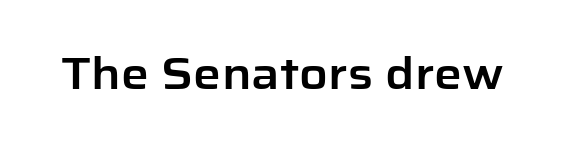
Q: Is the text italic (slanted)? A: No, it is upright.
Q: Is the typeface a serif or a sans-serif typeface? A: Sans-serif.
Q: Is the text underlined? A: No.
Q: Is the spacing between letters normal or unusually wide? A: Normal.
Q: Width (condensed, normal, or wide)? A: Normal.
Q: Stroke contrast? A: Low.
Q: x-height? A: Medium.
Q: Monospaced? A: No.
